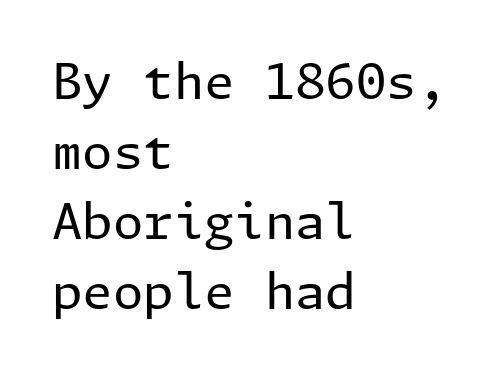
The image shows 49 px regular-weight sans-serif type, upright; set left-aligned, normal line spacing (1.43x), normal letter spacing, not underlined; low stroke contrast and a medium x-height.
